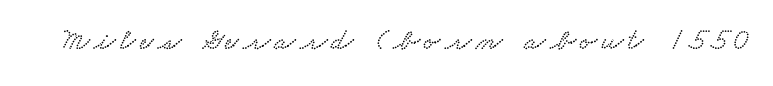
Q: Is the typeface a serif or a sans-serif typeface? A: Serif.
Q: Is the text underlined? A: No.
Q: Width (condensed, normal, or wide)? A: Wide.
Q: Stroke contrast? A: Low.
Q: x-height? A: Small.
Q: Monospaced? A: No.
